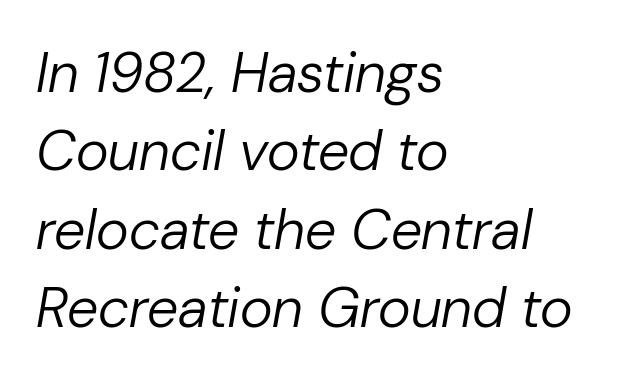
Has an underline been added? It has not. Inter-character spacing is left at the font's built-in metrics. Is the type heavy? It reads as light-to-regular instead. Horizontal alignment here is leftward, the default for most running prose. Is this a fixed-width face? No — the glyphs have proportional, varying widths.
